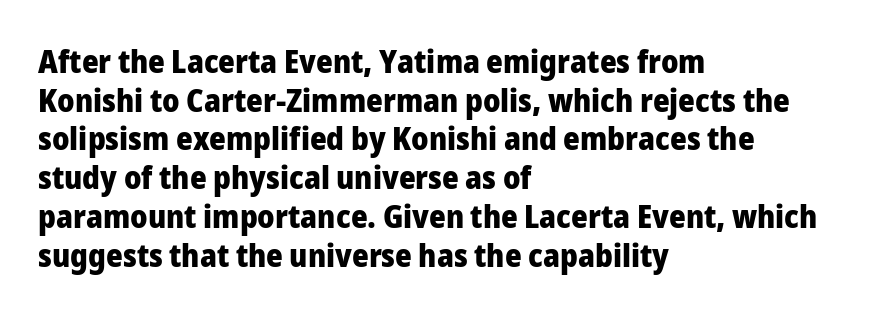
{"serif": "no", "italic": "no", "bold": "yes", "weight": "heavy", "width": "normal", "stroke_contrast": "low", "x_height": "medium", "monospaced": "no", "underline": "no", "align": "left", "line_spacing_ratio": 1.21, "letter_spacing": "normal", "letter_spacing_em": 0.0, "glyph_px": 32}
